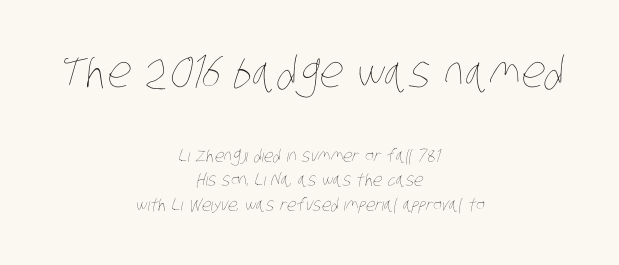
The image shows 43 px thin, condensed type; set centered, normal line spacing (1.43x), normal letter spacing, not underlined; the first (top) block is 2.53x larger; low stroke contrast and a large x-height.
